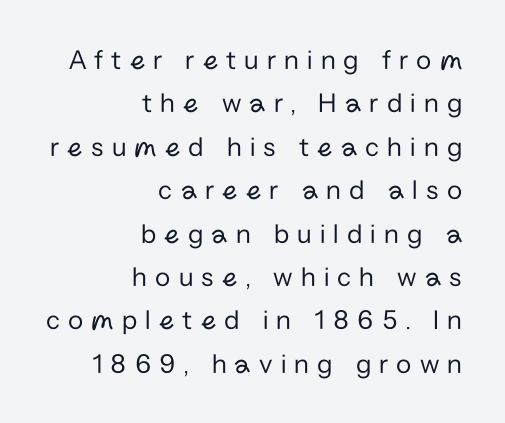
{"serif": "no", "italic": "no", "bold": "no", "weight": "regular", "width": "normal", "stroke_contrast": "low", "x_height": "medium", "monospaced": "no", "underline": "no", "align": "right", "line_spacing": "normal", "line_spacing_ratio": 1.55, "letter_spacing": "wide", "letter_spacing_em": 0.29, "glyph_px": 28}
